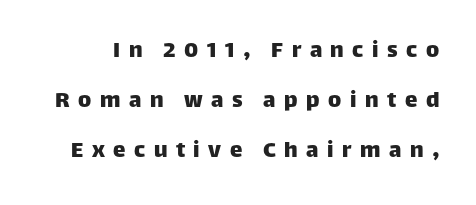
{"italic": "no", "underline": "no", "line_spacing": "loose", "line_spacing_ratio": 2.01, "letter_spacing": "wide", "letter_spacing_em": 0.34, "glyph_px": 25}
